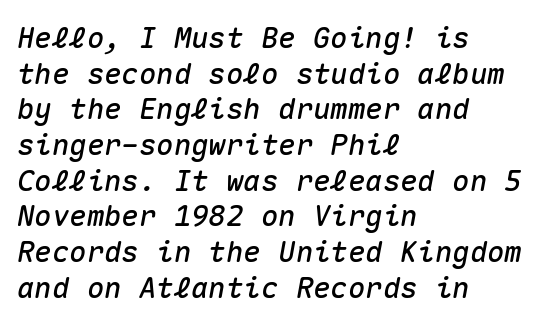
{"italic": "yes", "lean": "right", "slant_degrees": 10, "width": "normal", "stroke_contrast": "medium", "x_height": "medium", "monospaced": "yes", "underline": "no", "align": "left", "line_spacing_ratio": 1.23, "letter_spacing": "normal", "letter_spacing_em": 0.0, "glyph_px": 29}
